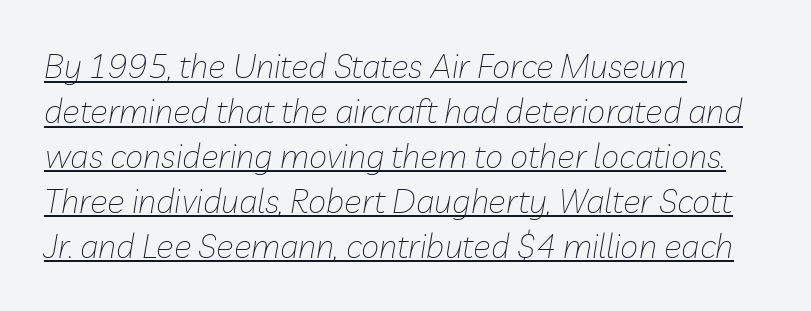
Emphasis-style slanted type is in use. Does the leading feel generous? No, just average. Honestly, the letter spacing is just normal — you wouldn't notice it. Is this a fixed-width face? No — the glyphs have proportional, varying widths. Each line of the rendering has a horizontal stroke beneath the glyphs.
